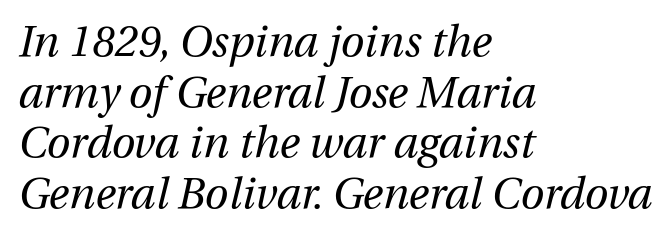
The image shows 43 px regular-weight type, italic (leaning right); set left-aligned, line spacing 1.18x, normal letter spacing, not underlined; medium stroke contrast and a medium x-height.
